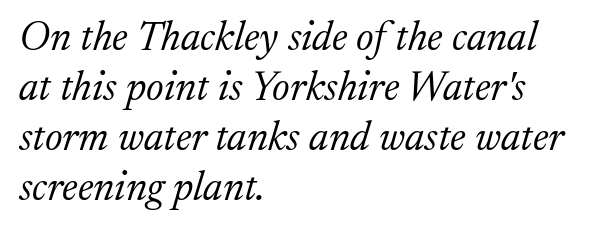
Q: Is the text bold? A: No.
Q: Is the text italic (slanted)? A: Yes, it leans right by about 17 degrees.
Q: Is the typeface a serif or a sans-serif typeface? A: Serif.
Q: Is the text underlined? A: No.
Q: How is the paragraph aligned? A: Left-aligned.
Q: Is the spacing between letters normal or unusually wide? A: Normal.
Q: Width (condensed, normal, or wide)? A: Normal.
Q: Stroke contrast? A: Medium.
Q: x-height? A: Medium.
Q: Monospaced? A: No.
